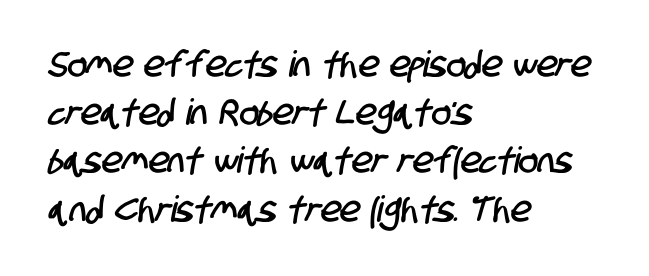
Q: Is the typeface a serif or a sans-serif typeface? A: Sans-serif.
Q: Is the text underlined? A: No.
Q: How is the paragraph aligned? A: Left-aligned.
Q: Is the spacing between letters normal or unusually wide? A: Normal.
Q: Is the spacing between lines tight, normal or loose? A: Normal.
Q: Width (condensed, normal, or wide)? A: Condensed.
Q: Stroke contrast? A: Low.
Q: x-height? A: Large.
Q: Monospaced? A: No.
